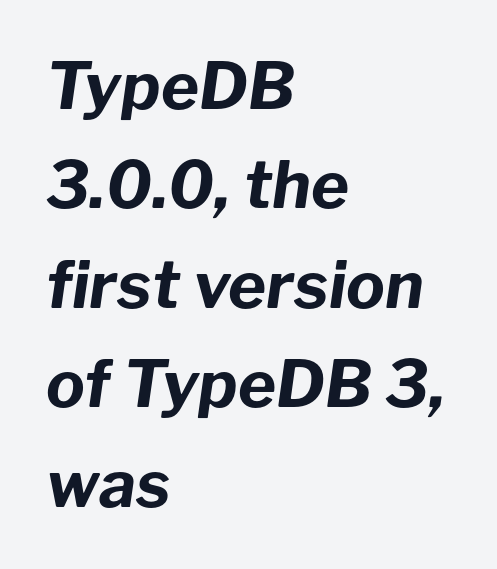
The image shows 65 px bold type, italic (leaning right); set left-aligned, normal line spacing (1.53x), normal letter spacing, not underlined; low stroke contrast and a medium x-height.
